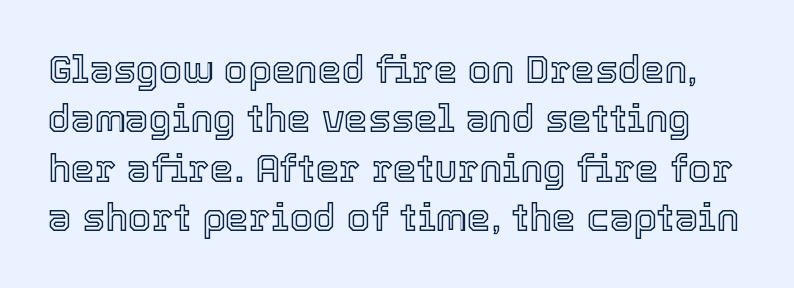
Q: Is the text italic (slanted)? A: No, it is upright.
Q: Is the text underlined? A: No.
Q: Is the spacing between letters normal or unusually wide? A: Normal.
Q: Is the spacing between lines tight, normal or loose? A: Normal.
Q: Width (condensed, normal, or wide)? A: Normal.
Q: x-height? A: Medium.
Q: Monospaced? A: No.
